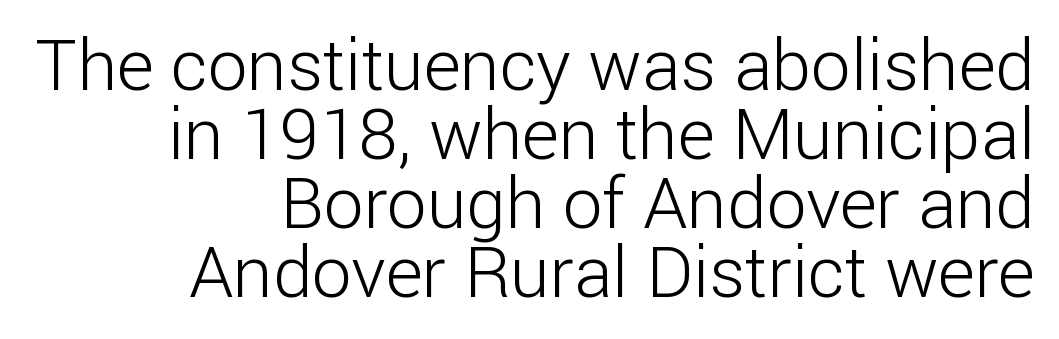
{"serif": "no", "italic": "no", "bold": "no", "weight": "light", "width": "normal", "stroke_contrast": "low", "x_height": "medium", "monospaced": "no", "underline": "no", "align": "right", "line_spacing": "tight", "line_spacing_ratio": 0.97, "letter_spacing": "normal", "letter_spacing_em": 0.0, "glyph_px": 71}
